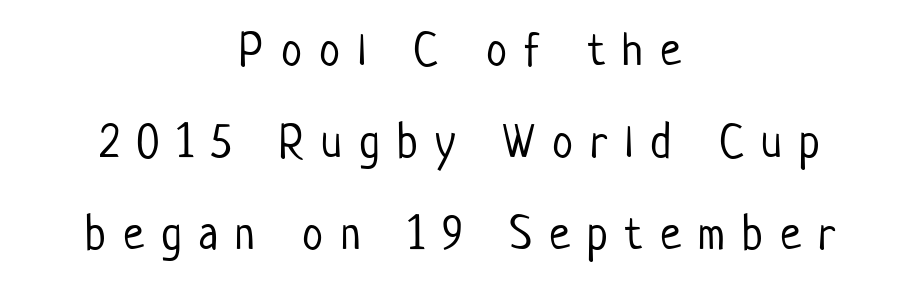
Q: Is the text bold? A: No.
Q: Is the text italic (slanted)? A: No, it is upright.
Q: Is the typeface a serif or a sans-serif typeface? A: Sans-serif.
Q: Is the text underlined? A: No.
Q: How is the paragraph aligned? A: Centered.
Q: Is the spacing between letters normal or unusually wide? A: Unusually wide.
Q: Is the spacing between lines tight, normal or loose? A: Loose.
Q: Width (condensed, normal, or wide)? A: Condensed.
Q: Stroke contrast? A: Low.
Q: x-height? A: Medium.
Q: Monospaced? A: No.
